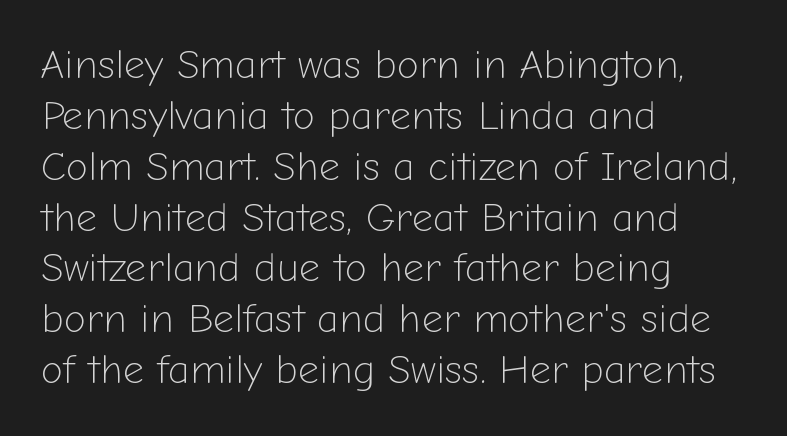
Q: Is the text bold? A: No.
Q: Is the text italic (slanted)? A: No, it is upright.
Q: Is the typeface a serif or a sans-serif typeface? A: Sans-serif.
Q: Is the text underlined? A: No.
Q: How is the paragraph aligned? A: Left-aligned.
Q: Is the spacing between letters normal or unusually wide? A: Normal.
Q: Width (condensed, normal, or wide)? A: Normal.
Q: Stroke contrast? A: Low.
Q: x-height? A: Medium.
Q: Monospaced? A: No.
